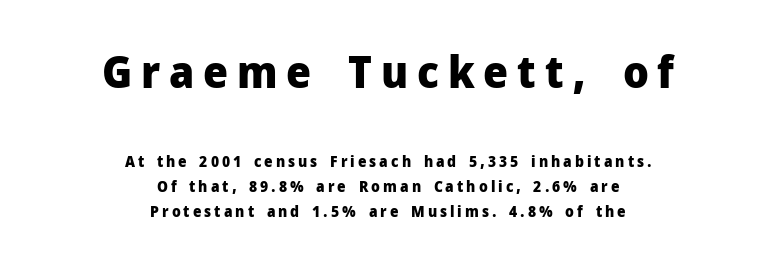
The image shows 44 px heavy sans-serif type, upright; set centered, normal line spacing (1.69x), unusually wide letter spacing (+0.2 em), not underlined; the first (top) block is 2.93x larger; low stroke contrast and a medium x-height.
